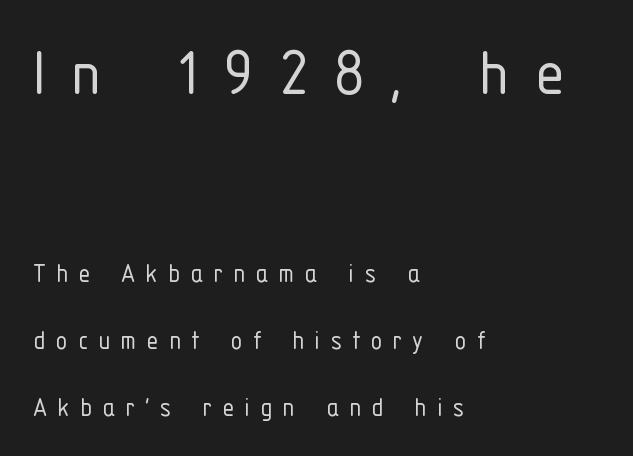
The image shows 74 px light, condensed sans-serif type, upright; set left-aligned, loose line spacing (2.23x), unusually wide letter spacing (+0.34 em), not underlined; the first (top) block is 2.47x larger; low stroke contrast and a medium x-height.
